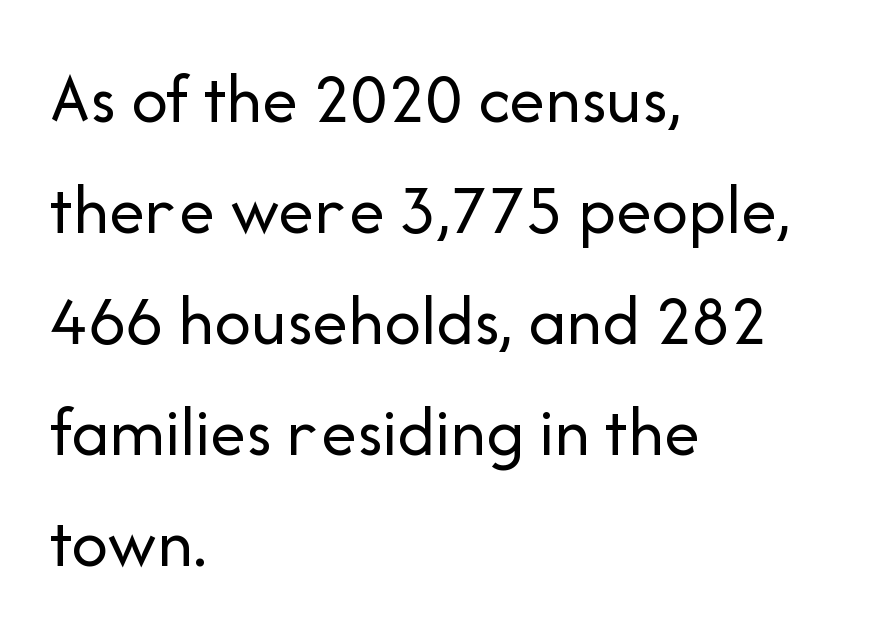
{"serif": "no", "italic": "no", "bold": "no", "weight": "regular", "width": "normal", "stroke_contrast": "low", "x_height": "medium", "monospaced": "no", "underline": "no", "align": "left", "line_spacing": "normal", "line_spacing_ratio": 1.54, "letter_spacing": "normal", "letter_spacing_em": 0.0, "glyph_px": 72}
